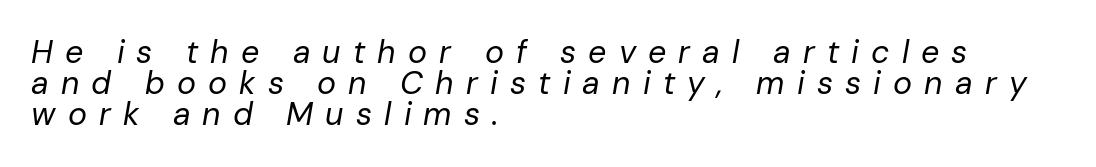
Line spacing here is tight. The gaps between neighbouring characters are conspicuously large. Weight: in the light-to-regular range. Think of a printed novel: that variable character pitch is what you see here. Reading down the block, your eye returns to a fixed left position each line.
